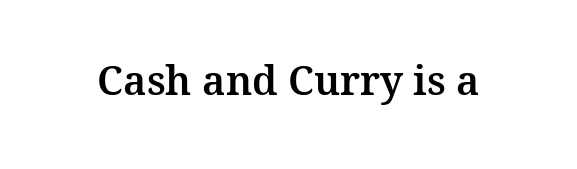
The image shows 40 px serif type, upright; set normal letter spacing, not underlined; medium stroke contrast and a medium x-height.
